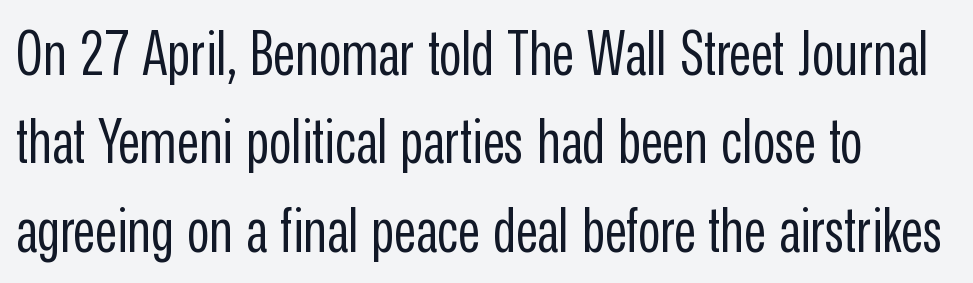
Q: Is the text bold? A: No.
Q: Is the text italic (slanted)? A: No, it is upright.
Q: Is the typeface a serif or a sans-serif typeface? A: Sans-serif.
Q: Is the text underlined? A: No.
Q: How is the paragraph aligned? A: Left-aligned.
Q: Is the spacing between letters normal or unusually wide? A: Normal.
Q: Is the spacing between lines tight, normal or loose? A: Normal.
Q: Width (condensed, normal, or wide)? A: Condensed.
Q: Stroke contrast? A: Low.
Q: x-height? A: Medium.
Q: Monospaced? A: No.
